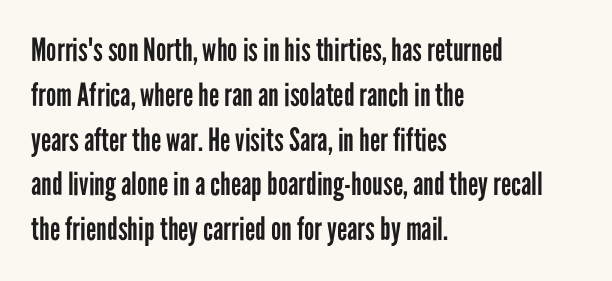
These lines are set flush left with a ragged right edge. The glyphs in this specimen are sans serif. Interline gaps are of average width in this sample. Is this a fixed-width face? No — the glyphs have proportional, varying widths. Designer's note — italics off, roman on. Decoration check: the copy has no underline.
